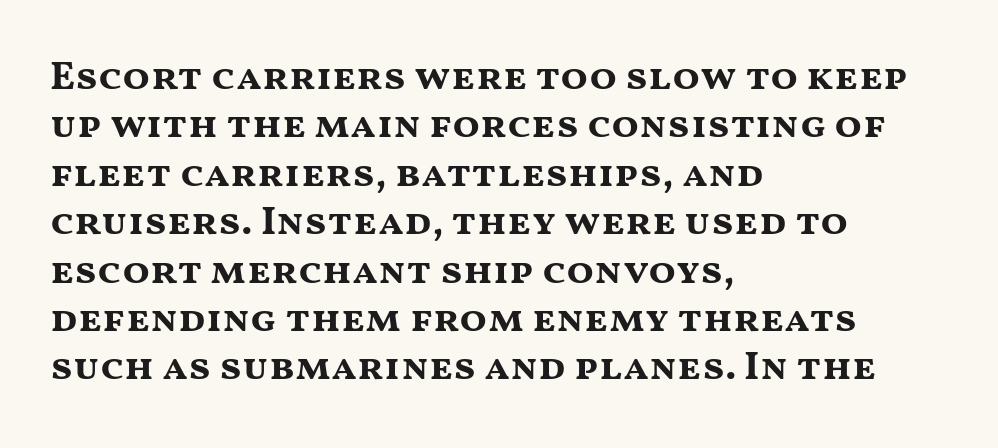
Q: Is the text bold? A: Yes.
Q: Is the text italic (slanted)? A: No, it is upright.
Q: Is the typeface a serif or a sans-serif typeface? A: Sans-serif.
Q: Is the text underlined? A: No.
Q: How is the paragraph aligned? A: Left-aligned.
Q: Is the spacing between letters normal or unusually wide? A: Normal.
Q: Width (condensed, normal, or wide)? A: Wide.
Q: Stroke contrast? A: Medium.
Q: x-height? A: Medium.
Q: Monospaced? A: No.
